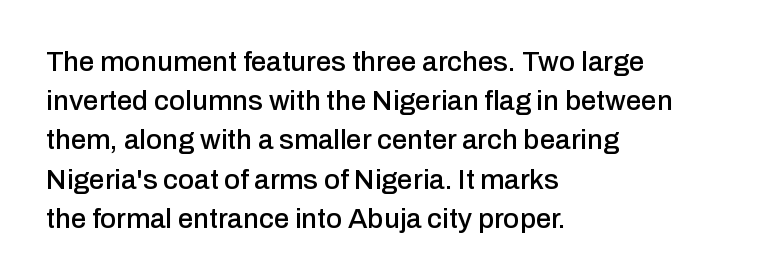
The image shows 28 px sans-serif type, upright; set left-aligned, normal line spacing (1.4x), normal letter spacing, not underlined; low stroke contrast and a medium x-height.
